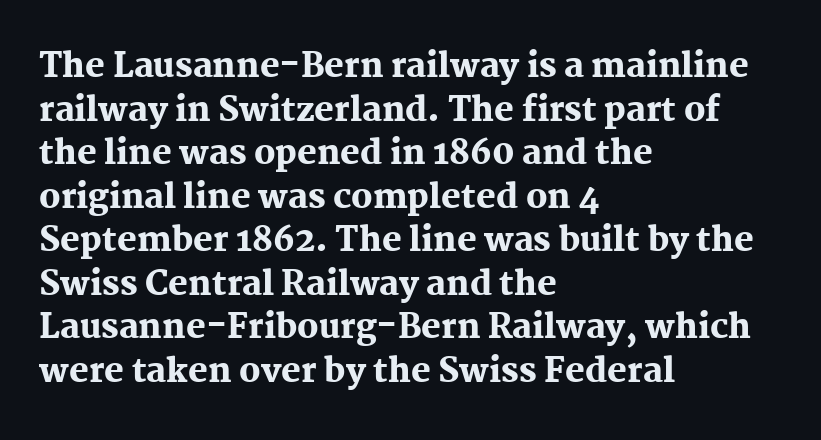
{"serif": "yes", "italic": "no", "bold": "yes", "weight": "heavy", "width": "normal", "stroke_contrast": "medium", "x_height": "medium", "monospaced": "no", "underline": "no", "align": "left", "line_spacing": "normal", "line_spacing_ratio": 1.32, "letter_spacing": "normal", "letter_spacing_em": 0.0, "glyph_px": 33}
